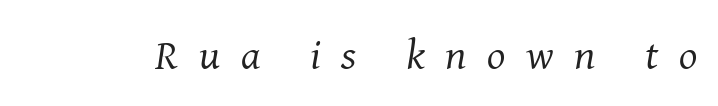
{"serif": "yes", "italic": "yes", "lean": "right", "slant_degrees": 8, "bold": "no", "weight": "regular", "width": "normal", "stroke_contrast": "medium", "x_height": "medium", "monospaced": "no", "underline": "no", "letter_spacing": "wide", "letter_spacing_em": 0.48, "glyph_px": 43}
